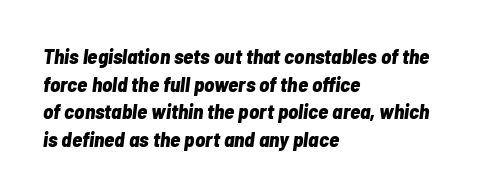
The space beneath each line is pristine and unruled. Honestly, the letter spacing is just normal — you wouldn't notice it. The lines in this sample share a left origin and differ only in where they stop. Compared with ordinary roman type, these characters are visibly tilted. Vertical spacing — default.
